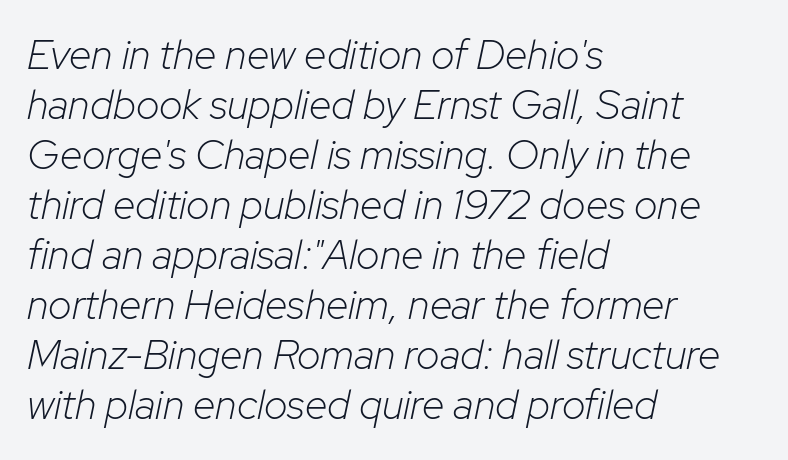
Q: Is the text bold? A: No.
Q: Is the text italic (slanted)? A: Yes, it leans right by about 12 degrees.
Q: Is the text underlined? A: No.
Q: How is the paragraph aligned? A: Left-aligned.
Q: Is the spacing between letters normal or unusually wide? A: Normal.
Q: Width (condensed, normal, or wide)? A: Normal.
Q: Stroke contrast? A: Low.
Q: x-height? A: Medium.
Q: Monospaced? A: No.
